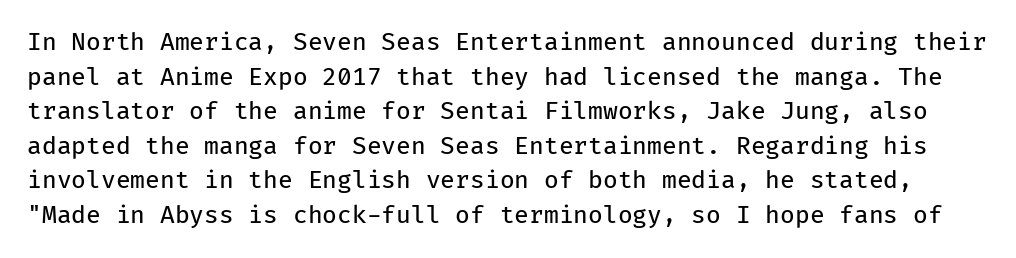
In terms of leading, this rendering sits right in the middle. If you drew a line through each stem, it would be perfectly vertical. Letter spacing: default. Check under the words: just untouched page. Is this a heavy cut? Hardly; it is regular or lighter.
